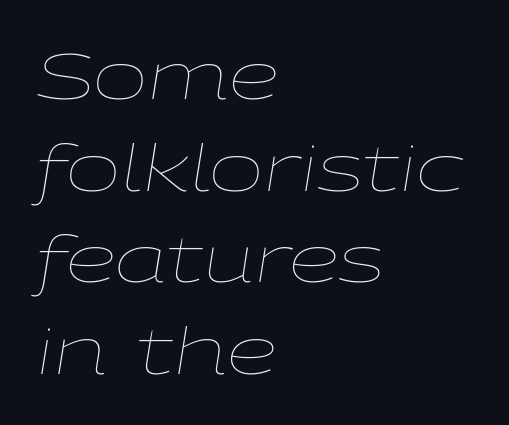
Q: Is the text bold? A: No.
Q: Is the text italic (slanted)? A: Yes, it leans right by about 9 degrees.
Q: Is the text underlined? A: No.
Q: How is the paragraph aligned? A: Left-aligned.
Q: Is the spacing between letters normal or unusually wide? A: Normal.
Q: Is the spacing between lines tight, normal or loose? A: Normal.
Q: Width (condensed, normal, or wide)? A: Wide.
Q: Stroke contrast? A: Low.
Q: x-height? A: Medium.
Q: Monospaced? A: No.
